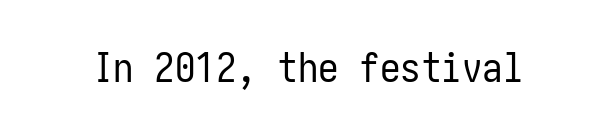
Weight class: somewhere from thin through regular. Serif or sans? Sans — the stroke terminals are bare. Posture: vertical. This rendering leaves character spacing at its baseline value.
